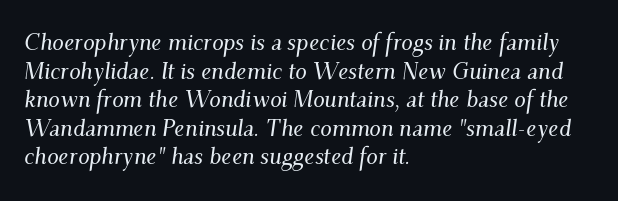
The image shows 23 px text type, italic (leaning right); set left-aligned, line spacing 1.24x, normal letter spacing, not underlined.
